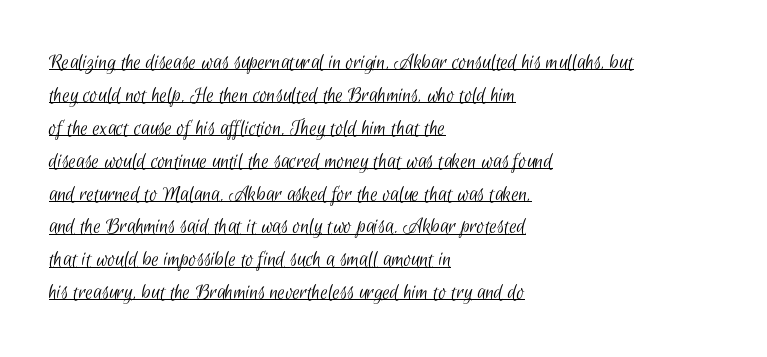
If you drew a ruler down the left edge, every line would touch it. The weight would be labelled regular, book, light, or lighter still. The gaps between neighbouring characters are ordinary and unremarkable. This sample keeps an unexceptional amount of space between lines. The face used here appears with an underline applied.
